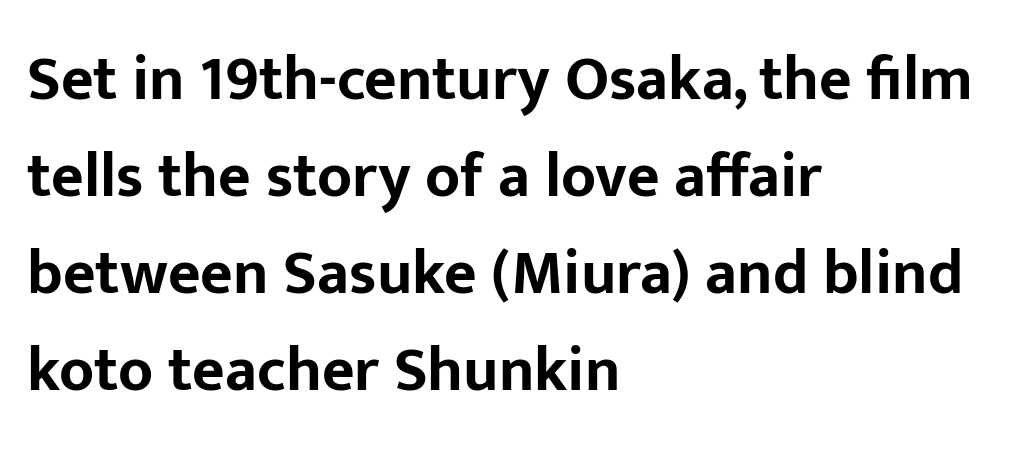
Spacing verdict: proportional, widths tailored to each character. Compared with typical paragraphs, the rows here are spaced about the same. One-word summary of the alignment: left. The glyphs have the mass of a bold cut. Unlike italic type, these characters show no tilt at all. To sum up the face: it is a sans, with no serifs.
